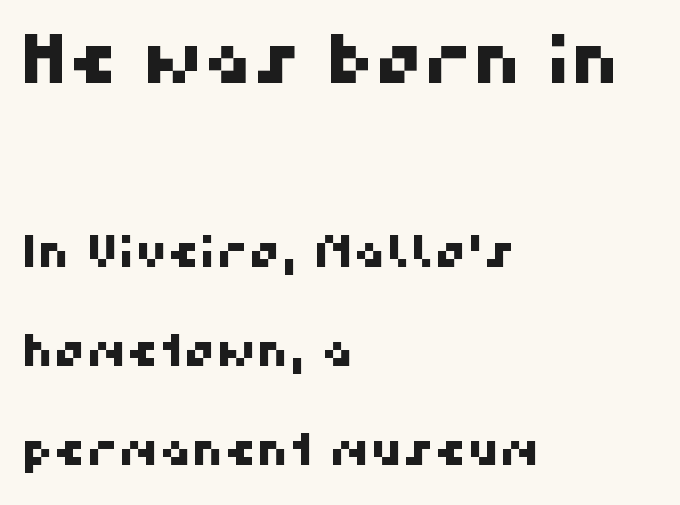
The rendering shows plain stroke endings on the letterforms — a sans-serif design. The passage shown is not underscored anywhere. These lines stack with their left ends in a neat column. This block would shrink considerably if given ordinary leading; it's expanded now. The horizontal fit of the characters is conventional and even. Of the two passages, the one on top uses the larger point size.
